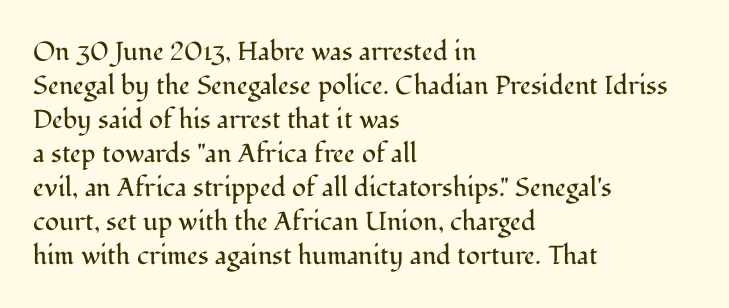
The image shows 26 px text type, upright; set left-aligned, normal line spacing (1.31x), normal letter spacing, not underlined.
